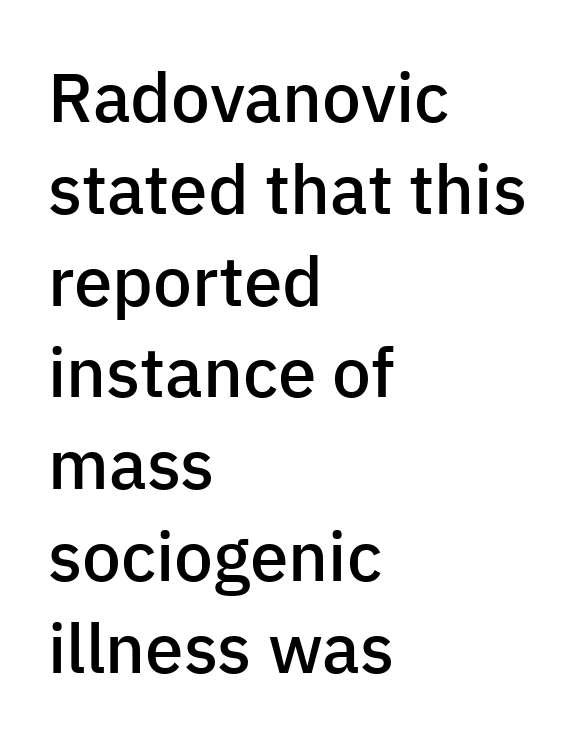
The image shows 69 px semibold sans-serif type, upright; set left-aligned, normal line spacing (1.33x), normal letter spacing, not underlined; low stroke contrast and a medium x-height.
